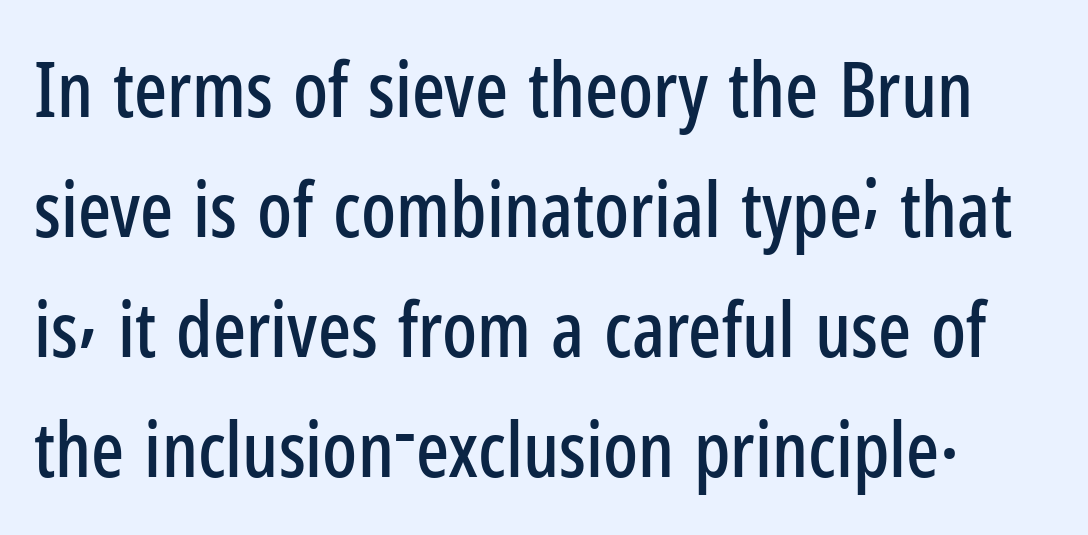
The image shows 77 px condensed sans-serif type, upright; set normal line spacing (1.56x), normal letter spacing, not underlined; low stroke contrast and a medium x-height.
